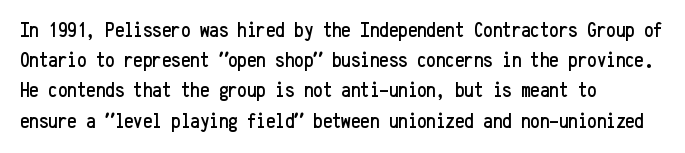
The image shows 21 px text type, upright; set left-aligned, normal line spacing (1.44x), normal letter spacing, not underlined.
